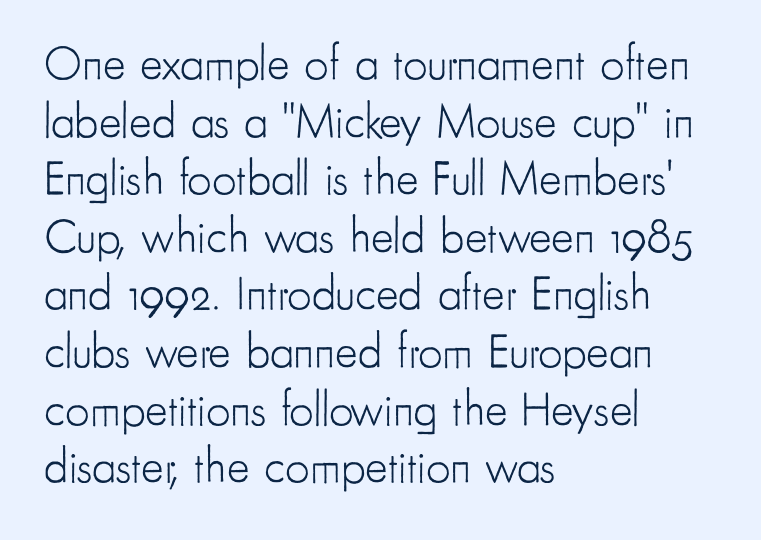
Counters stay open thanks to moderate or lighter strokes. Each word holds together tightly as a unit, with standard inter-letter gaps. Font category for this specimen: sans-serif. Beneath every word, the page is bare. A typesetter would mark this as roman, not italic.
